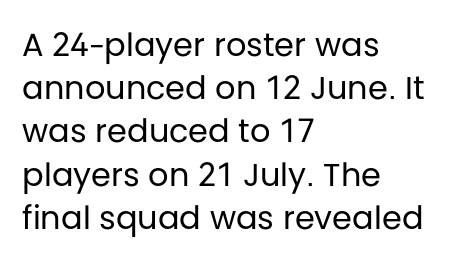
Q: Is the text bold? A: No.
Q: Is the text italic (slanted)? A: No, it is upright.
Q: Is the typeface a serif or a sans-serif typeface? A: Sans-serif.
Q: Is the text underlined? A: No.
Q: How is the paragraph aligned? A: Left-aligned.
Q: Is the spacing between letters normal or unusually wide? A: Normal.
Q: Is the spacing between lines tight, normal or loose? A: Normal.
Q: Width (condensed, normal, or wide)? A: Normal.
Q: Stroke contrast? A: Low.
Q: x-height? A: Large.
Q: Monospaced? A: No.
